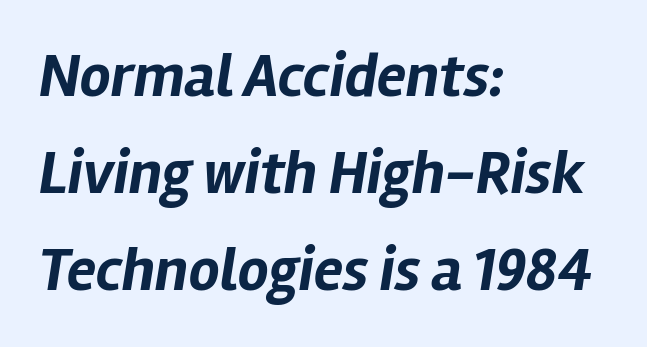
Q: Is the text bold? A: Yes.
Q: Is the text italic (slanted)? A: Yes, it leans right by about 12 degrees.
Q: Is the text underlined? A: No.
Q: How is the paragraph aligned? A: Left-aligned.
Q: Is the spacing between letters normal or unusually wide? A: Normal.
Q: Is the spacing between lines tight, normal or loose? A: Normal.
Q: Width (condensed, normal, or wide)? A: Normal.
Q: Stroke contrast? A: Low.
Q: x-height? A: Medium.
Q: Monospaced? A: No.
